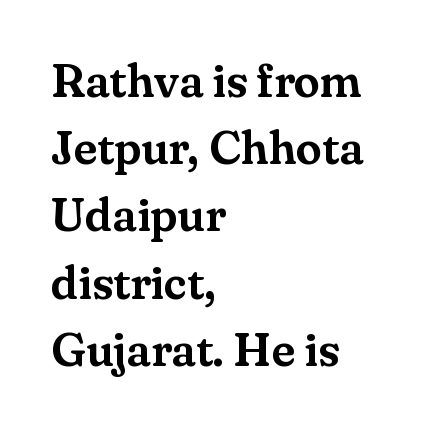
Note the varied advance widths — an 'i' is clearly narrower than an 'm'. This sample is left-justified, so line endings fall wherever the words run out. Underlining? Definitely not there. The letters stand upright; this is a roman face. Caption: standard tracking, unaltered. Observe the serifs anchoring each vertical stroke in this sample.
